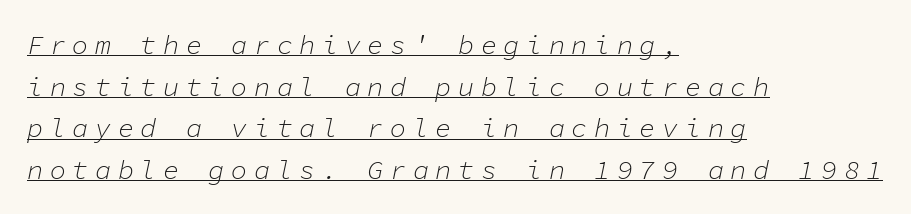
{"italic": "yes", "lean": "right", "slant_degrees": 11, "bold": "no", "underline": "yes", "align": "left", "line_spacing": "normal", "line_spacing_ratio": 1.54, "letter_spacing": "wide", "letter_spacing_em": 0.24, "glyph_px": 27}
